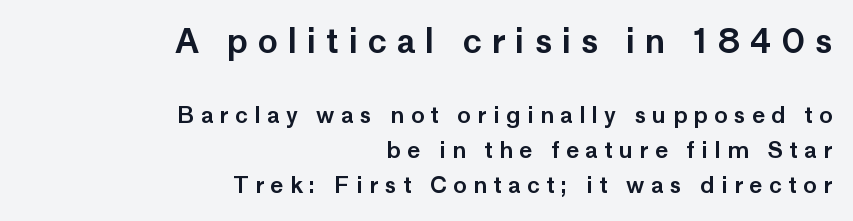
{"serif": "no", "italic": "no", "width": "normal", "stroke_contrast": "low", "x_height": "medium", "monospaced": "no", "underline": "no", "align": "right", "line_spacing": "normal", "line_spacing_ratio": 1.61, "letter_spacing": "wide", "letter_spacing_em": 0.3, "larger_block": "first", "size_ratio": 1.5, "glyph_px": 33}
